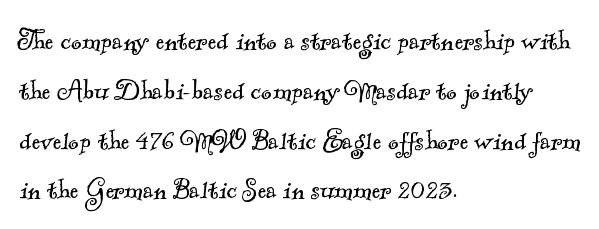
{"serif": "yes", "bold": "no", "weight": "light", "width": "normal", "x_height": "small", "monospaced": "no", "underline": "no", "align": "left", "line_spacing": "normal", "line_spacing_ratio": 1.51, "letter_spacing": "normal", "letter_spacing_em": 0.0, "glyph_px": 33}
